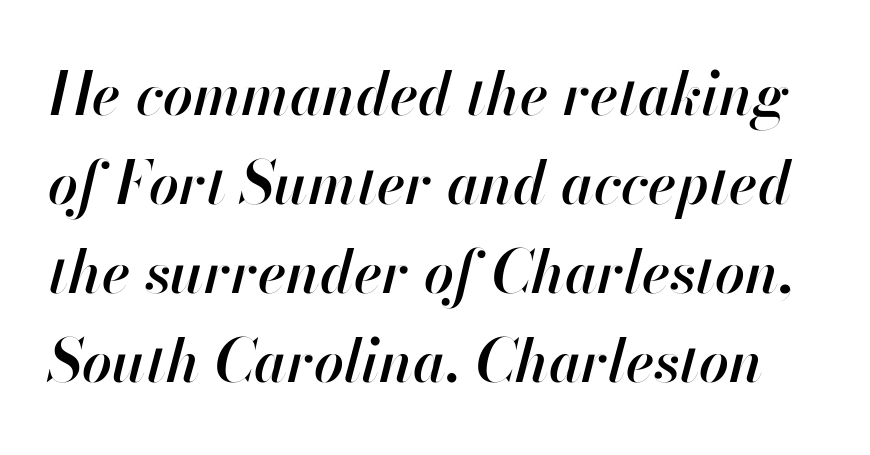
Its strokes are somewhat broadened, the hallmark of semibold type. The space directly below the letters is spotless. These lines were composed using italics. Proportional: the letters do not fall into vertical columns. Rows of type keep a routine distance in the vertical direction. Glyph-to-glyph distance matches everyday printed text.
